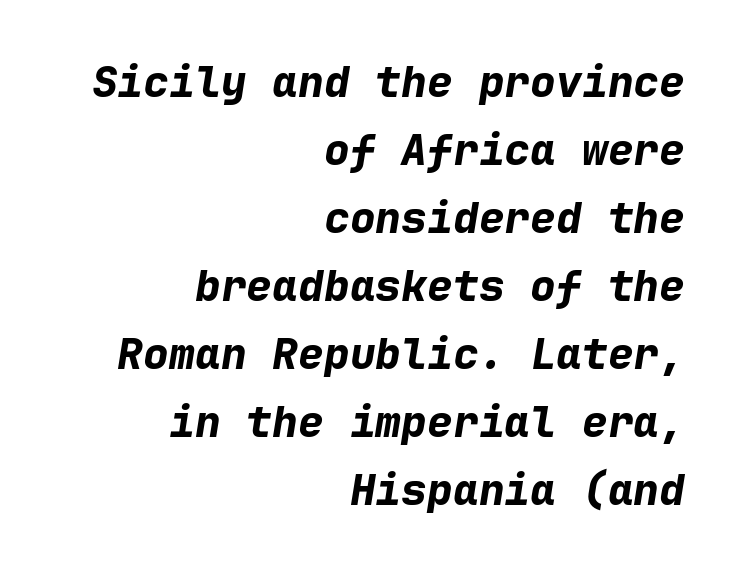
Every character here occupies the same horizontal width, giving the sample a typewriter-like rhythm. The lines are quadded right. This rendering features lettering with no underline. Summary of weight: heavy, a full bold. Caption: standard tracking, unaltered.
